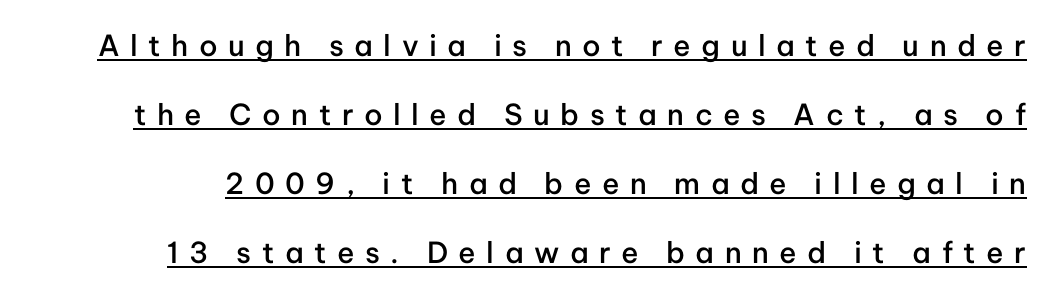
{"serif": "no", "italic": "no", "bold": "semi", "weight": "semibold", "width": "normal", "stroke_contrast": "low", "x_height": "medium", "monospaced": "no", "underline": "yes", "line_spacing": "loose", "line_spacing_ratio": 2.38, "letter_spacing": "wide", "letter_spacing_em": 0.36, "glyph_px": 29}
